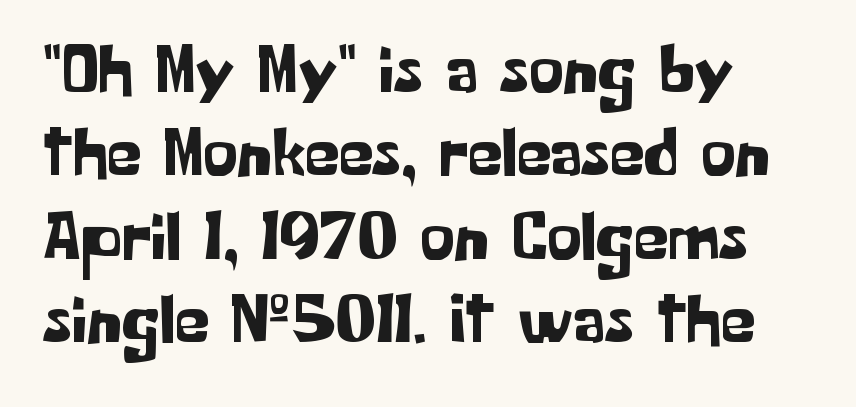
Q: Is the text italic (slanted)? A: No, it is upright.
Q: Is the typeface a serif or a sans-serif typeface? A: Sans-serif.
Q: Is the text underlined? A: No.
Q: How is the paragraph aligned? A: Left-aligned.
Q: Is the spacing between letters normal or unusually wide? A: Normal.
Q: Width (condensed, normal, or wide)? A: Normal.
Q: Stroke contrast? A: Low.
Q: x-height? A: Medium.
Q: Monospaced? A: No.
